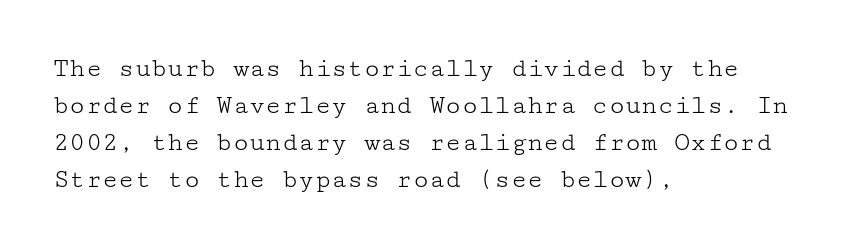
Q: Is the text bold? A: No.
Q: Is the text italic (slanted)? A: No, it is upright.
Q: Is the text underlined? A: No.
Q: How is the paragraph aligned? A: Left-aligned.
Q: Is the spacing between letters normal or unusually wide? A: Normal.
Q: Is the spacing between lines tight, normal or loose? A: Normal.
